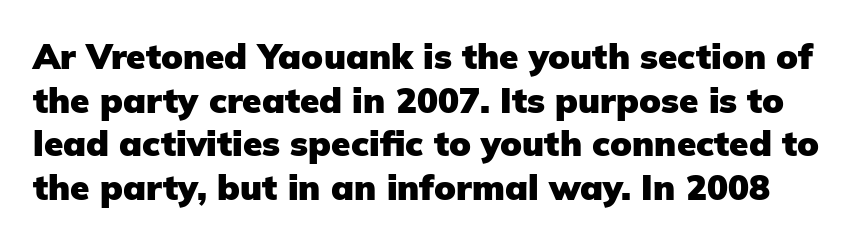
The designer left line spacing at the default. Designer's note — italics off, roman on. Anything drawn beneath the words? Only blank space. Character widths vary here, with narrow letters taking less room than wide ones.
